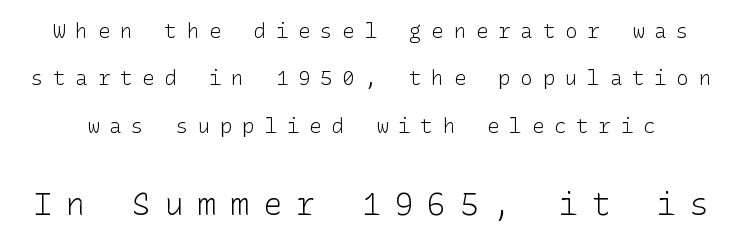
Q: Is the text bold? A: No.
Q: Is the text italic (slanted)? A: No, it is upright.
Q: Is the typeface a serif or a sans-serif typeface? A: Sans-serif.
Q: Is the text underlined? A: No.
Q: Is the spacing between letters normal or unusually wide? A: Unusually wide.
Q: Is the spacing between lines tight, normal or loose? A: Loose.
Q: Which block of text is set in a larger size, the first (top) or the second (bottom)? A: The second (bottom) one.
Q: Width (condensed, normal, or wide)? A: Normal.
Q: Stroke contrast? A: Low.
Q: x-height? A: Medium.
